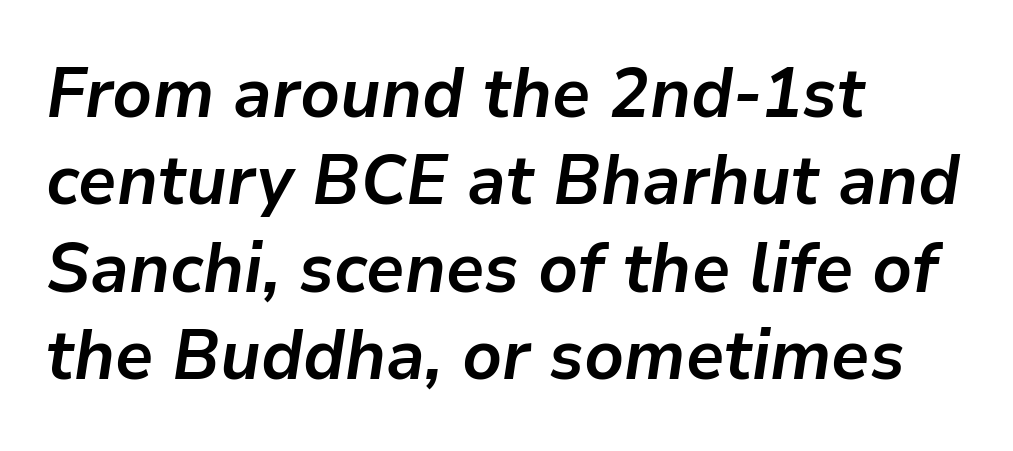
The image shows 70 px semibold type, italic (leaning right); set left-aligned, normal line spacing (1.25x), normal letter spacing, not underlined; low stroke contrast and a medium x-height.
